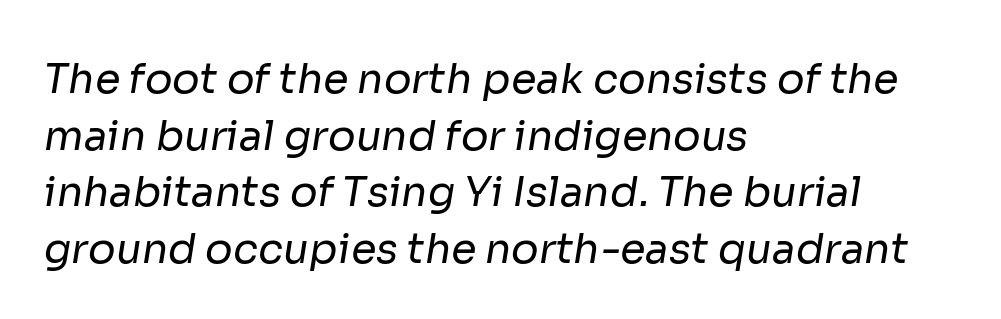
The image shows 41 px regular-weight sans-serif type; set left-aligned, normal line spacing (1.38x), normal letter spacing, not underlined; low stroke contrast and a medium x-height.
